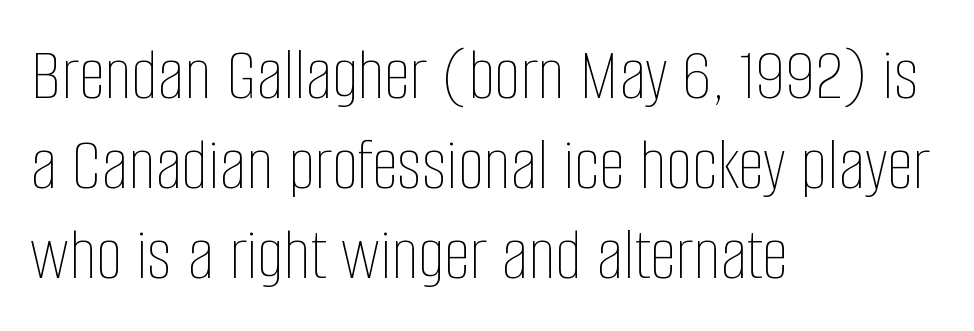
When letters stand straight like this, we call the style roman or upright. Students, note that the glyphs here touch the page at normal intervals. The face used here is proportionally spaced, like ordinary book or web type. The characters are drawn with everyday or finer stroke widths. Anything drawn beneath the words? Only blank space. Casual observation: everything's shoved over to the left.
